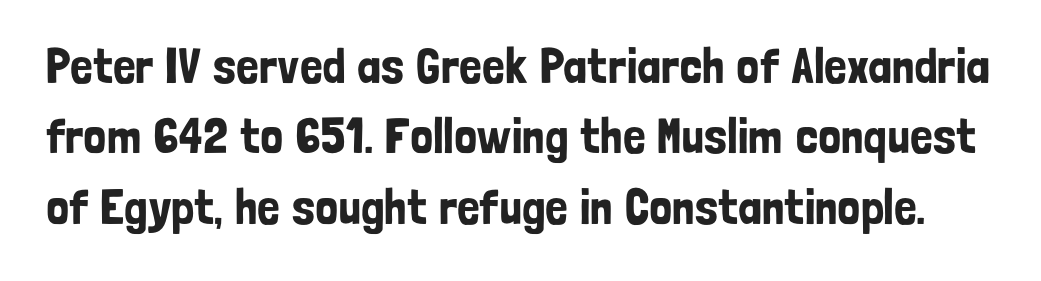
The image shows 50 px condensed sans-serif type, upright; set normal line spacing (1.41x), normal letter spacing, not underlined; low stroke contrast and a medium x-height.
